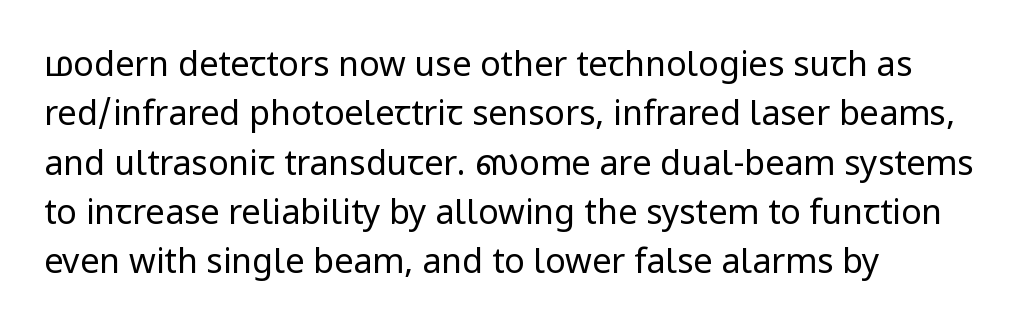
Caption: multi-line text, flush left, ragged right. Looks like regular typesetting: each glyph gets only the width it needs. Do the letters lean? They stand straight. A clean baseline with only descenders dipping below it. Nobody touched the tracking dial on this one. Serif or sans? Sans — the stroke terminals are bare.
